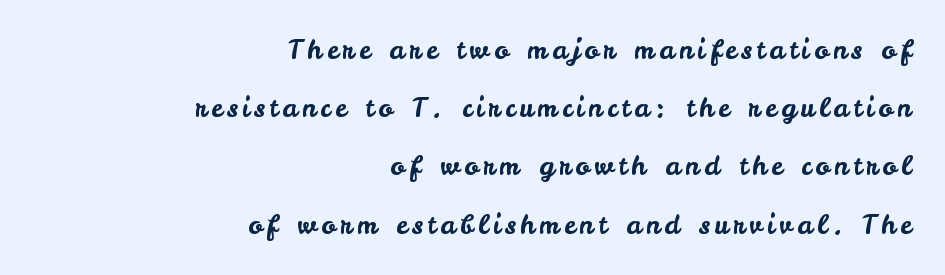
The image shows 26 px text type; set right-aligned, loose line spacing (2.24x), not underlined.
